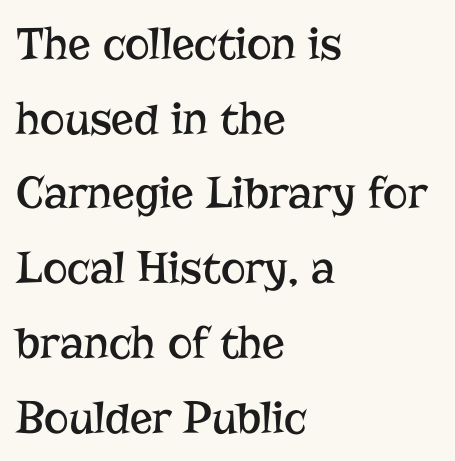
This sample uses a serif face. The strip under each line holds only bare page. The lettering stays uniformly vertical, giving the passage a roman look. Whoever set this chose a conventional vertical rhythm. These lines are set flush left with a ragged right edge. In terms of letterspacing, this is plain default setting.
